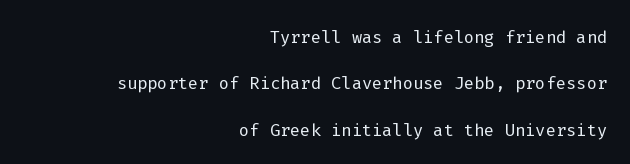
The image shows 24 px text type, upright; set right-aligned, loose line spacing (1.93x), normal letter spacing, not underlined.
